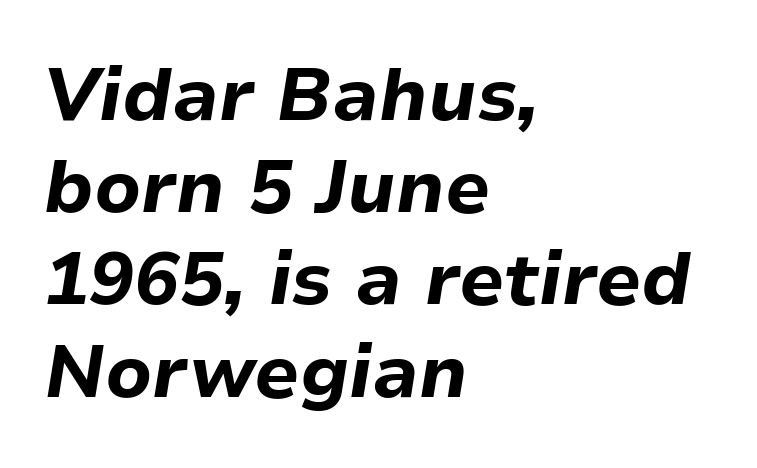
{"italic": "yes", "lean": "right", "slant_degrees": 9, "bold": "yes", "weight": "bold", "width": "normal", "stroke_contrast": "low", "x_height": "medium", "monospaced": "no", "underline": "no", "align": "left", "line_spacing_ratio": 1.23, "letter_spacing": "normal", "letter_spacing_em": 0.0, "glyph_px": 75}
